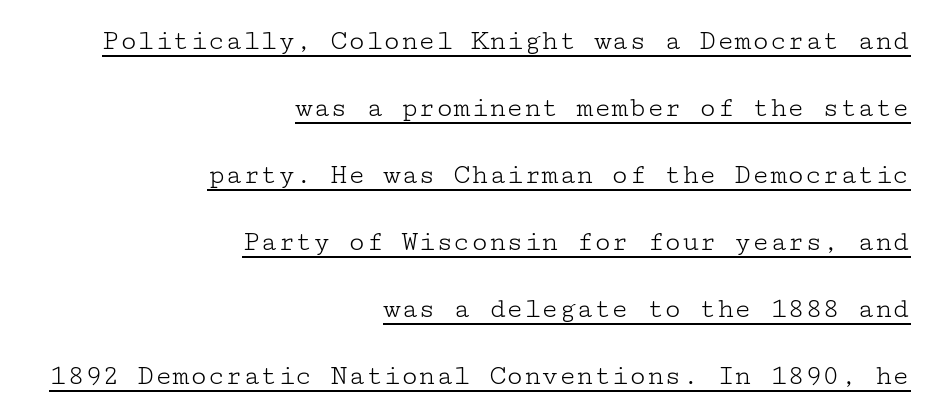
The image shows 29 px light, wide serif type, upright; set right-aligned, loose line spacing (2.31x), normal letter spacing, underlined; low stroke contrast and a medium x-height.
